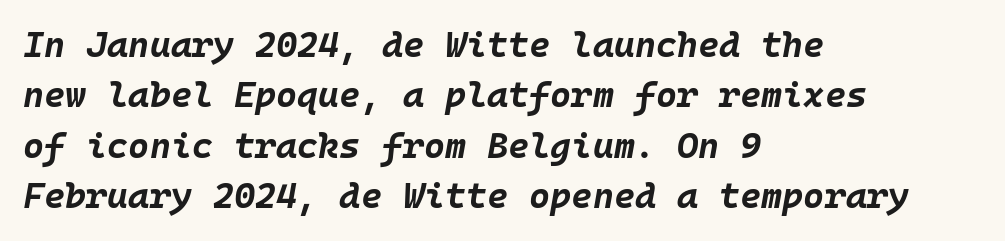
Does the weight exceed regular? Yes, all the way to bold. The gaps between neighbouring characters are ordinary and unremarkable. Italic? Definitely — the glyphs are oblique. Clear beneath every line of the passage. If you drew a ruler down the left edge, every line would touch it. One glance says typical: line gaps are just what's usual.
